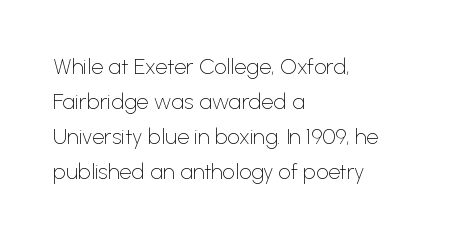
Every stem runs plumb, perpendicular to the baseline. Ink coverage per letter is moderate at most. Does extra space separate the letters? No, they use regular spacing. Line starts are locked; line ends wander. If you measured baseline to baseline, you'd find a middling distance.
